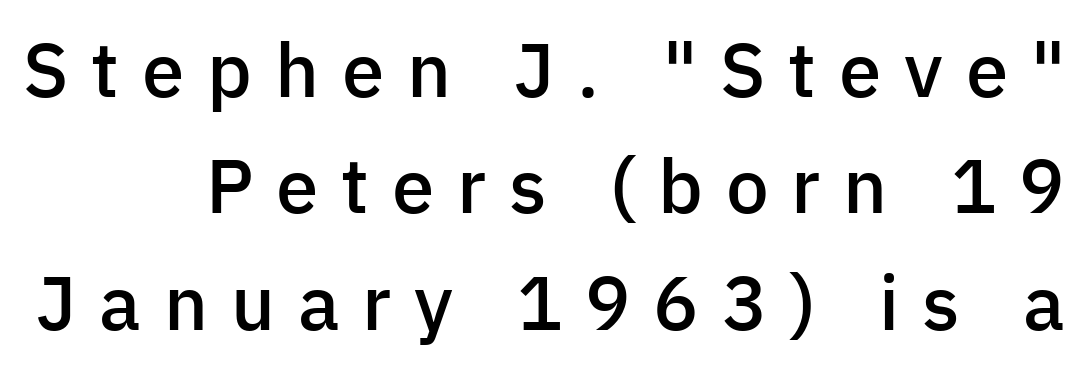
The image shows 76 px semibold sans-serif type, upright; set normal line spacing (1.53x), unusually wide letter spacing (+0.3 em), not underlined; low stroke contrast and a medium x-height.
